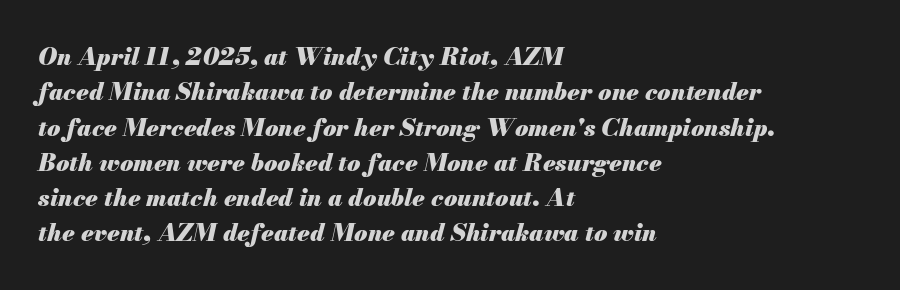
The image shows 24 px bold type, italic (leaning right); set left-aligned, normal line spacing (1.47x), normal letter spacing, not underlined.
